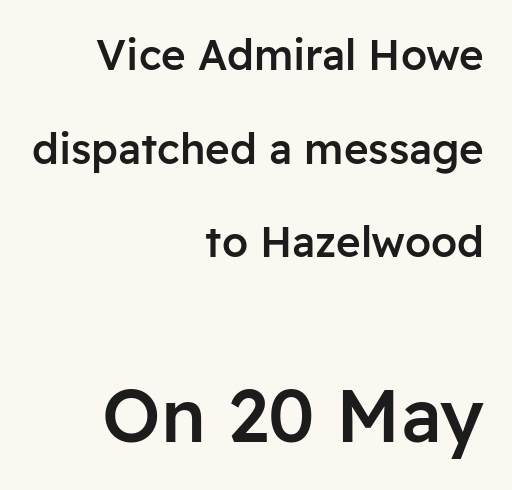
The image shows 74 px semibold sans-serif type, upright; set right-aligned, loose line spacing (2.23x), normal letter spacing, not underlined; the second (bottom) block is 1.76x larger; low stroke contrast and a medium x-height.
